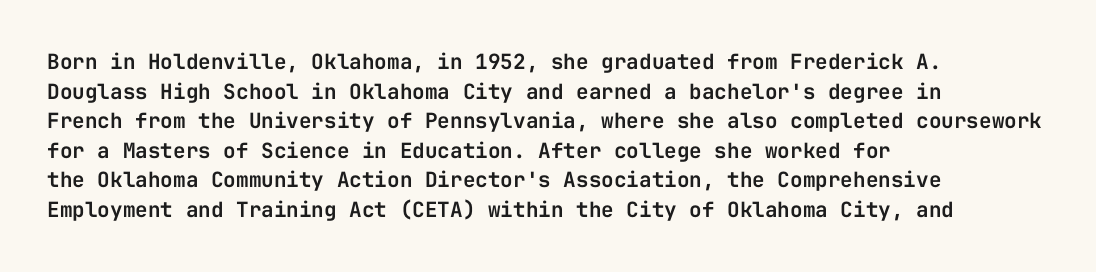
Caption: standard tracking, unaltered. Only glyphs here, with clear space below each row. The line-height multiplier appears to be the usual default. The typography opts for an upright posture over an oblique one. A student would call this left alignment; a typographer would say flush left, rag right.
